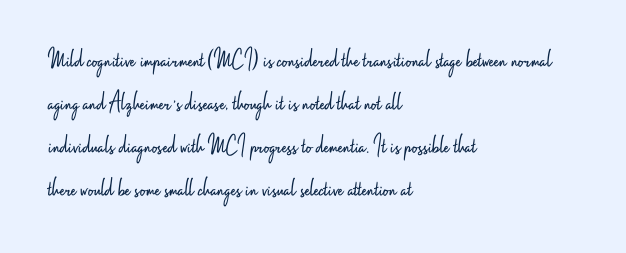
The image shows 27 px text type; set left-aligned, normal line spacing (1.59x), normal letter spacing, not underlined.
